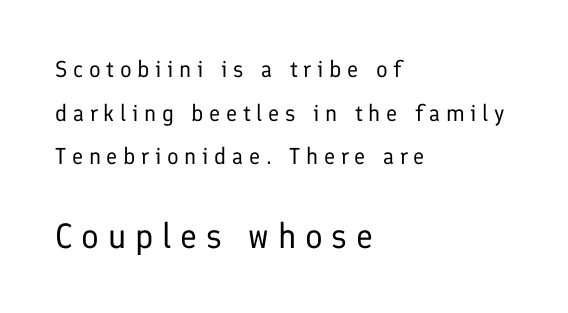
{"serif": "no", "italic": "no", "bold": "no", "weight": "regular", "width": "normal", "stroke_contrast": "low", "x_height": "medium", "monospaced": "no", "underline": "no", "align": "left", "line_spacing": "loose", "line_spacing_ratio": 1.9, "letter_spacing": "wide", "letter_spacing_em": 0.25, "larger_block": "second", "size_ratio": 1.52, "glyph_px": 35}
